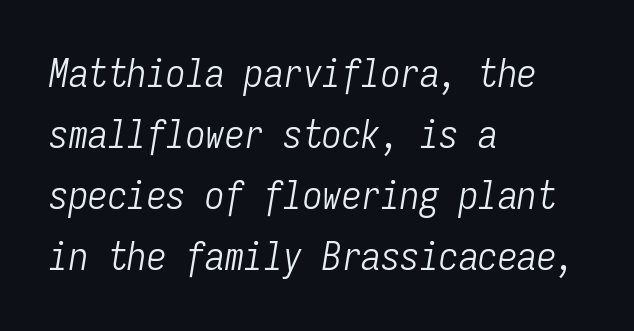
The image shows 39 px light, condensed type, italic (leaning right), monospaced; set left-aligned, normal line spacing (1.56x), normal letter spacing, not underlined; low stroke contrast and a medium x-height.
